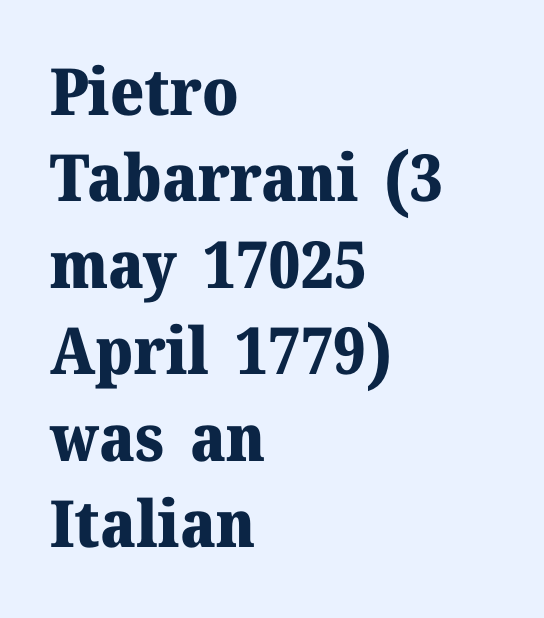
This sample keeps an unexceptional amount of space between lines. Ordinary non-slanted type is in use. The paragraph shown leans on its left margin. What weight is shown? A full bold with thick strokes. Tracking here is standard; glyphs follow each other at the usual distance.
